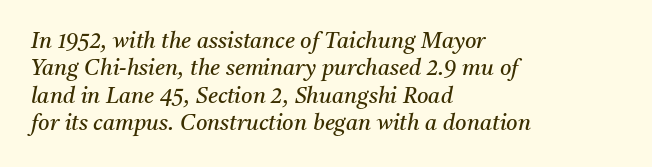
{"italic": "yes", "lean": "right", "slant_degrees": 11, "bold": "no", "underline": "no", "align": "left", "line_spacing_ratio": 1.24, "letter_spacing": "normal", "letter_spacing_em": 0.0, "glyph_px": 22}
